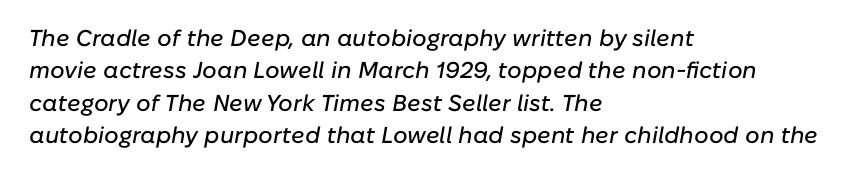
{"italic": "yes", "lean": "right", "slant_degrees": 10, "underline": "no", "align": "left", "line_spacing": "normal", "line_spacing_ratio": 1.41, "letter_spacing": "normal", "letter_spacing_em": 0.0, "glyph_px": 23}
